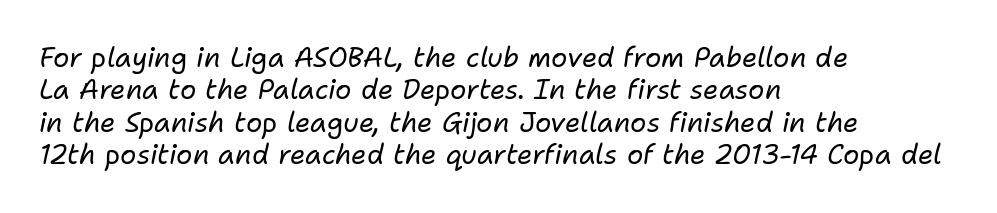
Q: Is the text bold? A: No.
Q: Is the text italic (slanted)? A: Yes, it leans right by about 11 degrees.
Q: Is the text underlined? A: No.
Q: How is the paragraph aligned? A: Left-aligned.
Q: Is the spacing between letters normal or unusually wide? A: Normal.
